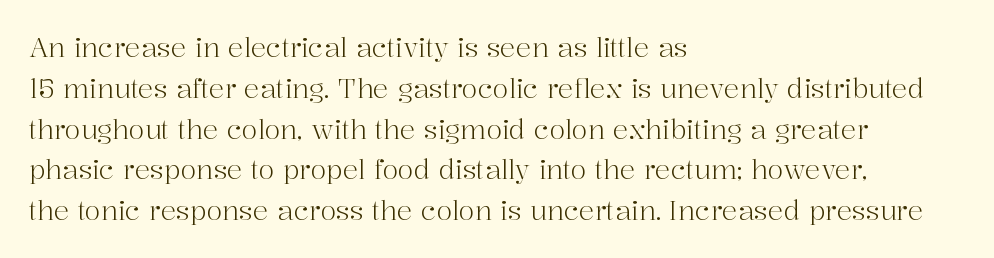
The gap between lines stays unmarked. No extra tracking has been applied to these lines. Does the leading feel generous? No, just average. Short and long lines alike share a common starting point at left.
